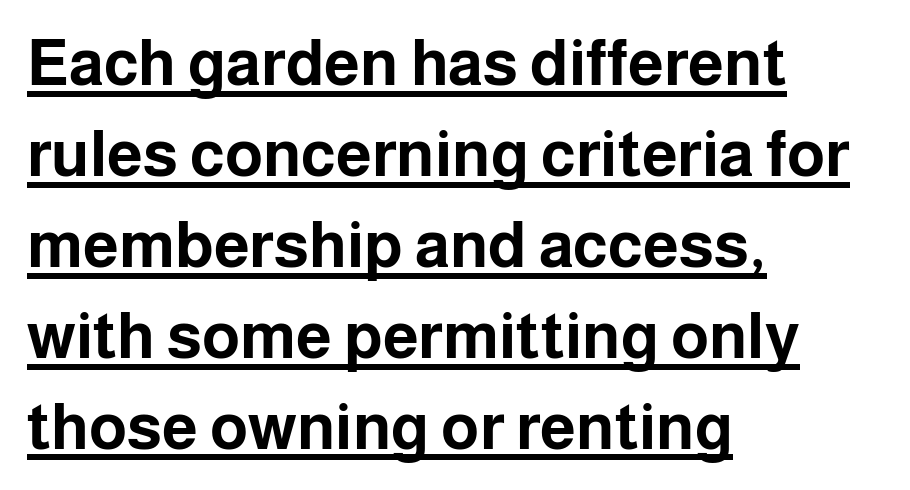
{"serif": "no", "italic": "no", "bold": "yes", "weight": "bold", "width": "normal", "stroke_contrast": "low", "x_height": "medium", "monospaced": "no", "underline": "yes", "align": "left", "line_spacing": "normal", "line_spacing_ratio": 1.42, "letter_spacing": "normal", "letter_spacing_em": 0.0, "glyph_px": 64}
